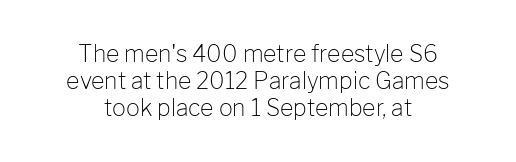
The image shows 23 px text type, upright; set centered, line spacing 1.18x, normal letter spacing, not underlined.
